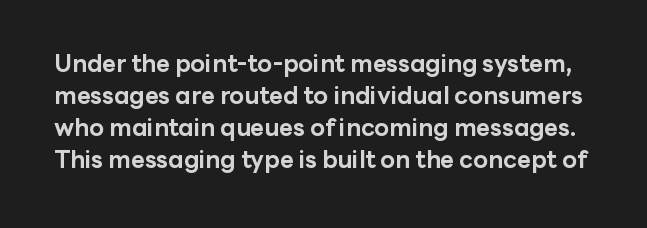
The space beneath each line is pristine and unruled. Does the lettering tilt? It doesn't — this is upright. The designer left line spacing at the default. Inter-character spacing is left at the font's built-in metrics. The characters look thick and weighty, a clear bold.
